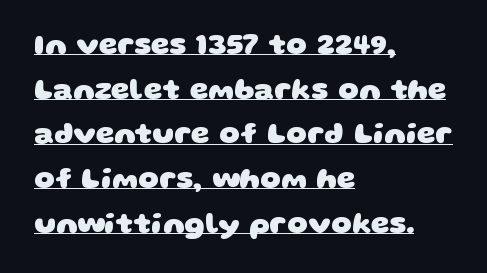
{"serif": "no", "bold": "yes", "weight": "heavy", "width": "wide", "stroke_contrast": "low", "x_height": "large", "monospaced": "no", "underline": "yes", "align": "left", "line_spacing": "normal", "line_spacing_ratio": 1.54, "letter_spacing": "normal", "letter_spacing_em": 0.0, "glyph_px": 29}
